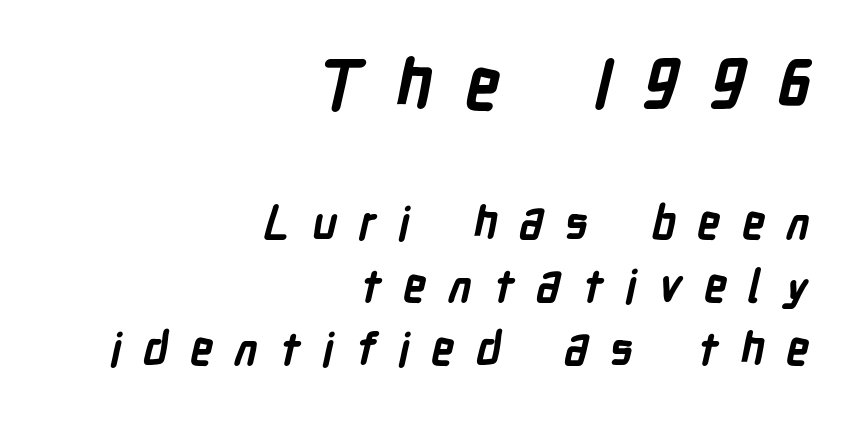
{"serif": "no", "bold": "yes", "weight": "bold", "width": "condensed", "stroke_contrast": "low", "x_height": "medium", "monospaced": "no", "underline": "no", "align": "right", "line_spacing": "normal", "line_spacing_ratio": 1.4, "letter_spacing": "wide", "letter_spacing_em": 0.48, "larger_block": "first", "size_ratio": 1.51, "glyph_px": 68}
